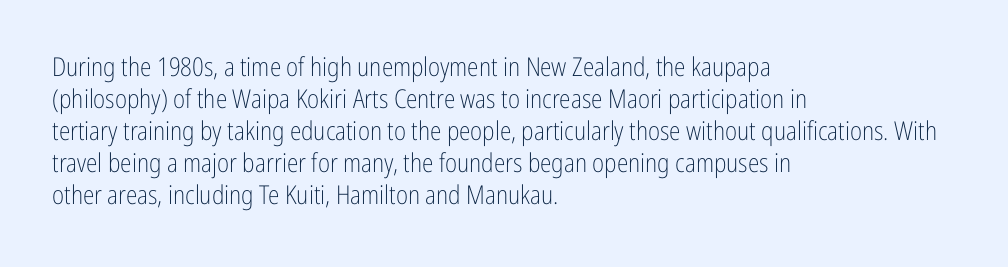
The image shows 26 px text type, upright; set left-aligned, line spacing 1.23x, normal letter spacing, not underlined.
